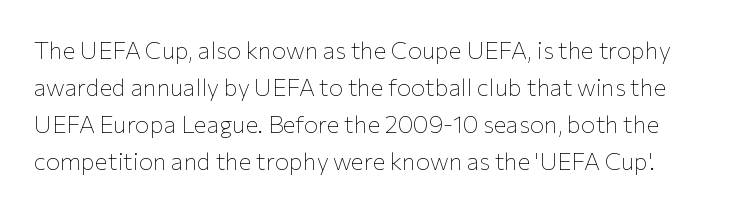
{"italic": "no", "bold": "no", "underline": "no", "line_spacing": "normal", "line_spacing_ratio": 1.54, "letter_spacing": "normal", "letter_spacing_em": 0.0, "glyph_px": 24}
